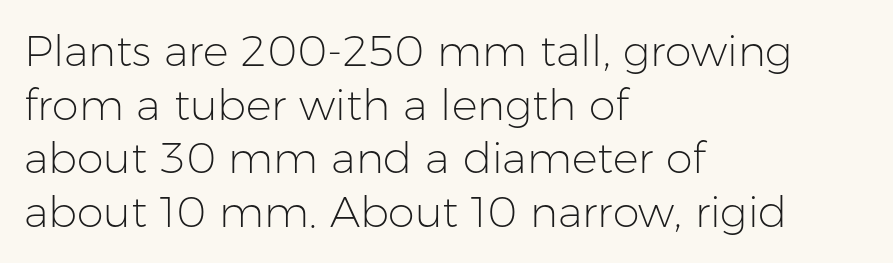
Q: Is the text bold? A: No.
Q: Is the text italic (slanted)? A: No, it is upright.
Q: Is the typeface a serif or a sans-serif typeface? A: Sans-serif.
Q: Is the text underlined? A: No.
Q: How is the paragraph aligned? A: Left-aligned.
Q: Is the spacing between letters normal or unusually wide? A: Normal.
Q: Is the spacing between lines tight, normal or loose? A: Normal.
Q: Width (condensed, normal, or wide)? A: Normal.
Q: Stroke contrast? A: Low.
Q: x-height? A: Medium.
Q: Monospaced? A: No.
